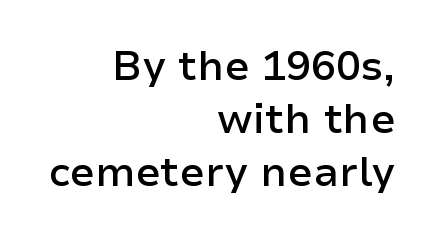
Varying glyph widths throughout — classic text-font behaviour. Honestly, the letter spacing is just normal — you wouldn't notice it. The text was rendered using a sans face with plain stroke endings. The letters are semibold — heavier than regular but short of a full bold. Characters remain perfectly vertical along every line.
